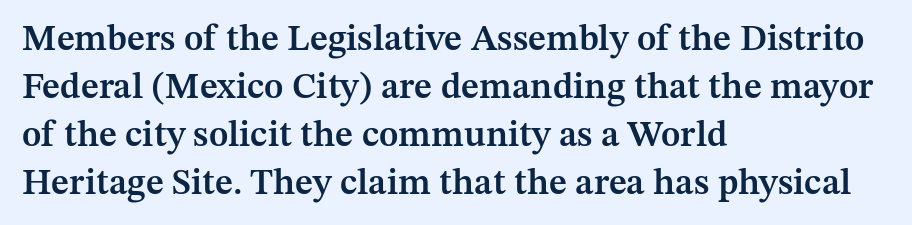
Yep, those are serifs on the letters. Think of a printed novel: that variable character pitch is what you see here. Does the lettering tilt? It doesn't — this is upright. Rule under the text: the space is simply empty.
